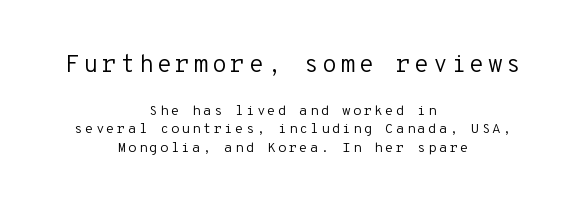
Q: Is the text bold? A: No.
Q: Is the text italic (slanted)? A: No, it is upright.
Q: Is the text underlined? A: No.
Q: How is the paragraph aligned? A: Centered.
Q: Is the spacing between lines tight, normal or loose? A: Normal.
Q: Which block of text is set in a larger size, the first (top) or the second (bottom)? A: The first (top) one.
